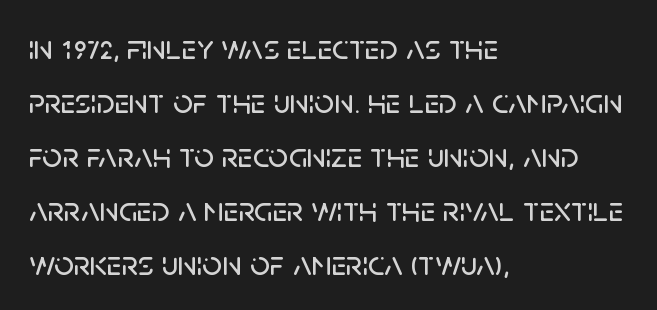
{"serif": "no", "italic": "no", "width": "normal", "stroke_contrast": "low", "x_height": "large", "monospaced": "no", "underline": "no", "align": "left", "line_spacing": "normal", "line_spacing_ratio": 1.54, "letter_spacing": "normal", "letter_spacing_em": 0.0, "glyph_px": 35}
